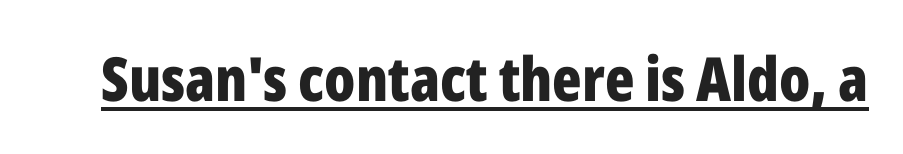
The image shows 61 px bold, condensed sans-serif type, upright; set normal letter spacing, underlined; low stroke contrast and a medium x-height.
